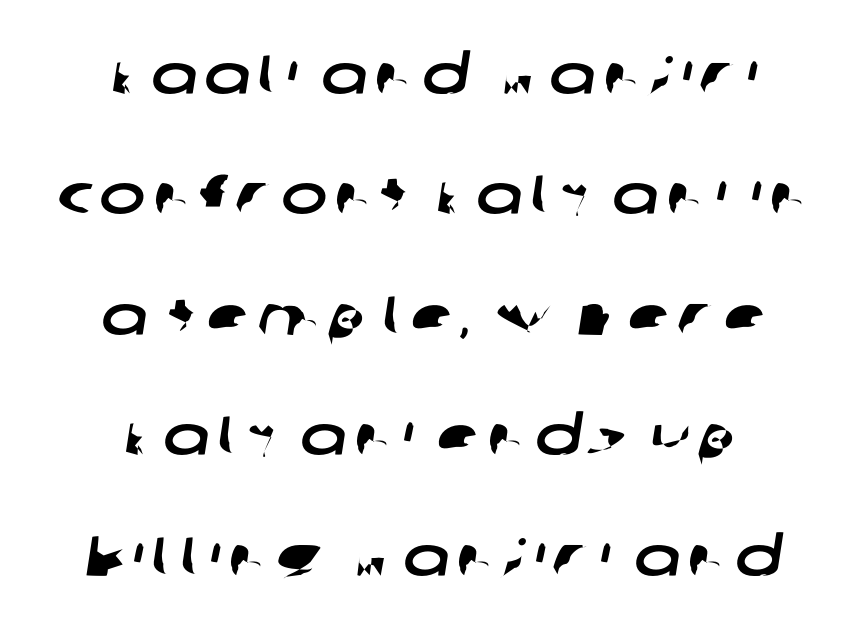
The image shows 55 px wide sans-serif type; set loose line spacing (2.19x), not underlined; low stroke contrast and a large x-height.
